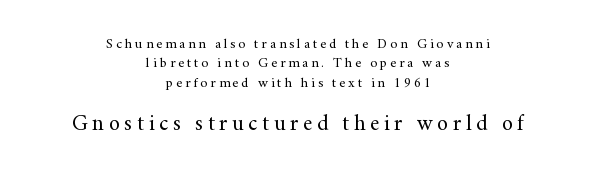
{"italic": "no", "bold": "no", "underline": "no", "align": "center", "line_spacing": "normal", "line_spacing_ratio": 1.39, "letter_spacing": "wide", "letter_spacing_em": 0.21, "larger_block": "second", "size_ratio": 1.57, "glyph_px": 22}
